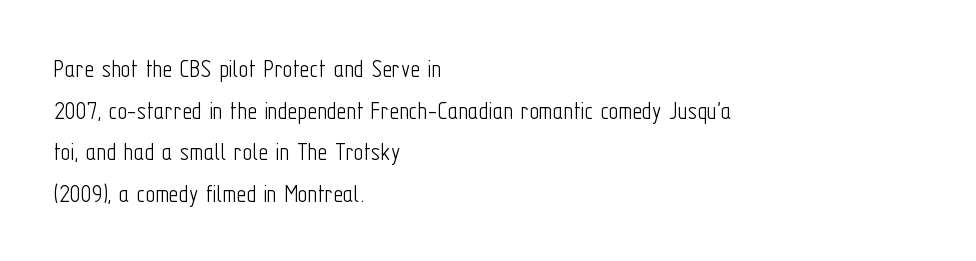
This sample uses an upright cut, with every glyph sitting square on the baseline. Lines of text with bare space underneath. The setting favours the left margin, as ordinary paragraphs usually do. Leading: standard. The typesetting does not lean heavy: it is not bold. You could call the tracking neutral — neither tight nor loose.
